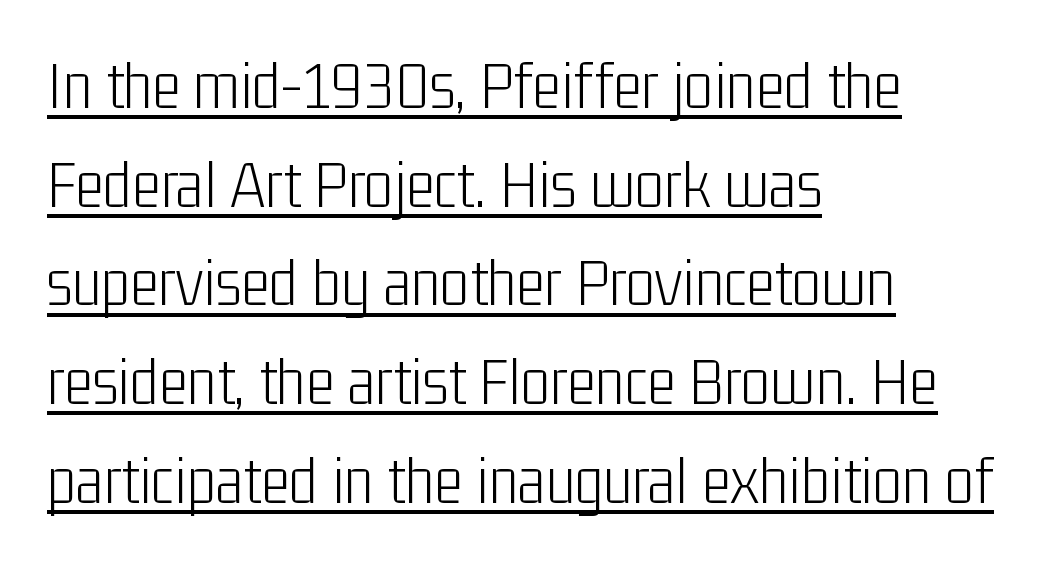
Look at the bottom of the vertical strokes: they stop flat, with no serifs. How are the letters spaced? Ordinarily, with no added tracking. Check the space under the baseline: a stroke is drawn there. This rendering uses left alignment, leaving the right contour irregular.
